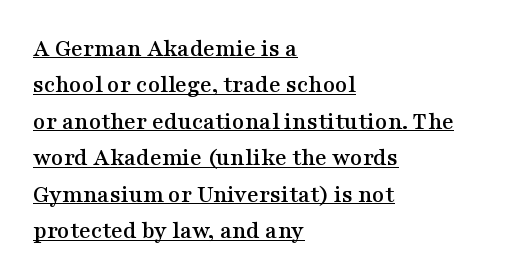
Quick note: not italic, upright. The paragraph shown leans on its left margin. Is the letter spacing exaggerated? No — it looks like the ordinary default. This block has exactly the height ordinary leading produces. This is underlined copy, the kind a proofreader might mark for attention.
